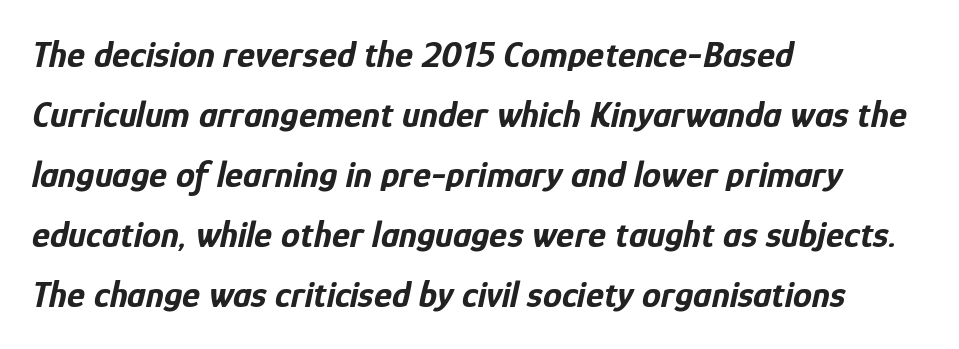
Compared with typical body copy, the letter spacing here is the same. Think of a printed novel: that variable character pitch is what you see here. The area under the type is left untouched. Tall strokes in this sample are angled rather than plumb. The typesetter chose a ragged-right arrangement here.
